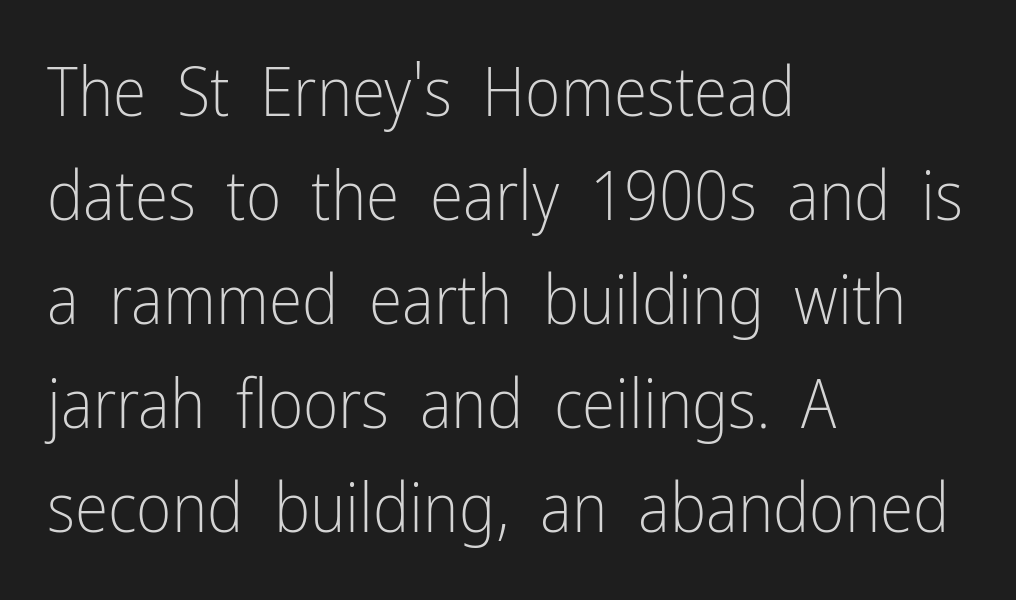
Caption: multi-line text, flush left, ragged right. Students, observe: this is what conventionally led text looks like. You could not count columns in this text — the font is proportionally spaced. Regarding serifs, this sample does without them. Stroke mass is kept to a normal reading level or below.
